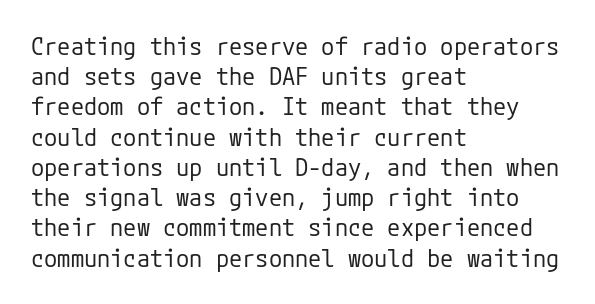
The weight would be labelled regular, book, light, or lighter still. Every stem runs plumb, perpendicular to the baseline. Descender tails drop into unmarked territory. One glance says typical: line gaps are just what's usual.
